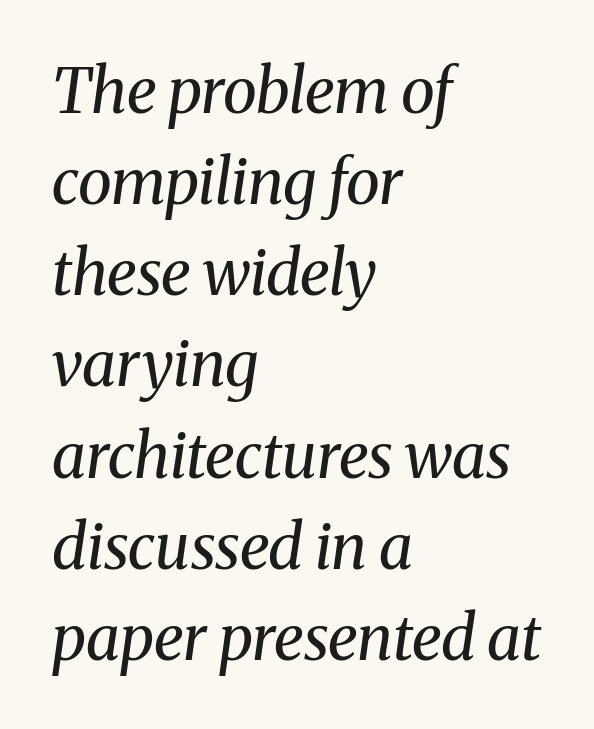
The image shows 62 px regular-weight serif type, italic (leaning right); set left-aligned, normal line spacing (1.47x), normal letter spacing, not underlined; medium stroke contrast and a medium x-height.
